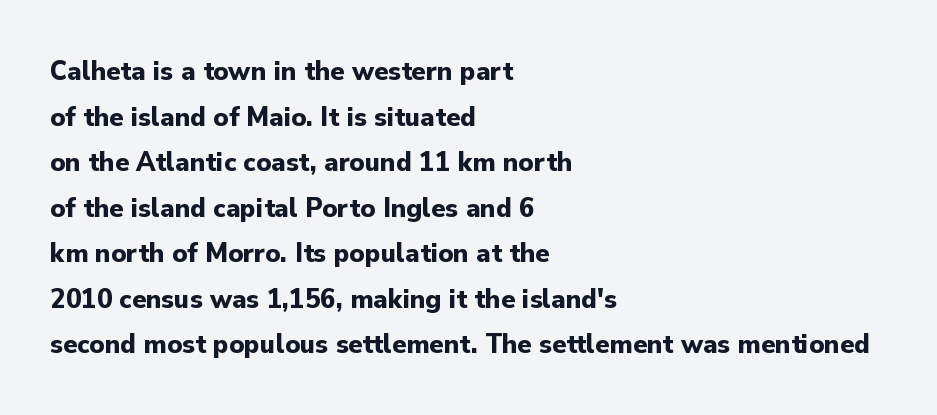
{"serif": "no", "italic": "no", "bold": "yes", "weight": "bold", "width": "normal", "stroke_contrast": "low", "x_height": "small", "monospaced": "no", "underline": "no", "align": "left", "line_spacing": "normal", "line_spacing_ratio": 1.57, "letter_spacing": "normal", "letter_spacing_em": 0.0, "glyph_px": 29}
